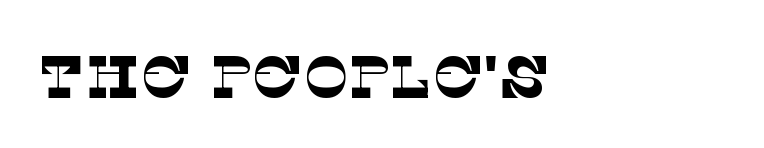
The image shows 60 px thin serif type; set left-aligned, normal letter spacing, not underlined; low stroke contrast and a large x-height.
